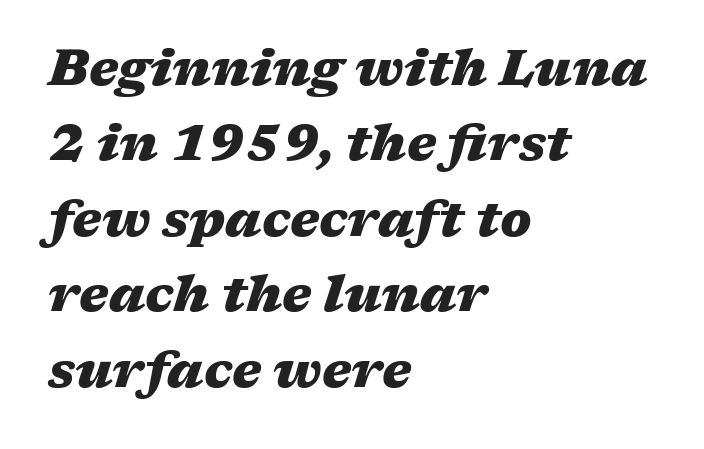
Descenders are the only things crossing below the line. The lines are quadded left. Letter spacing: default. Typesetter's note: full bold, strokes at maximum text heaviness. These lines were composed using italics.
